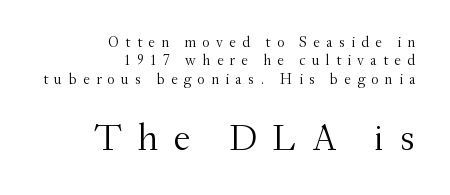
{"serif": "yes", "italic": "no", "bold": "no", "weight": "light", "width": "normal", "stroke_contrast": "medium", "x_height": "small", "monospaced": "no", "underline": "no", "align": "right", "line_spacing_ratio": 1.23, "letter_spacing": "wide", "letter_spacing_em": 0.41, "larger_block": "second", "size_ratio": 2.53, "glyph_px": 38}
